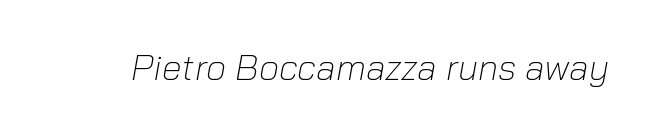
Beneath every word, the page is bare. The rendering uses natural spacing where letterforms have individual widths. Students, note that the glyphs here touch the page at normal intervals. Letters have the restrained weight of plain body copy at most.
